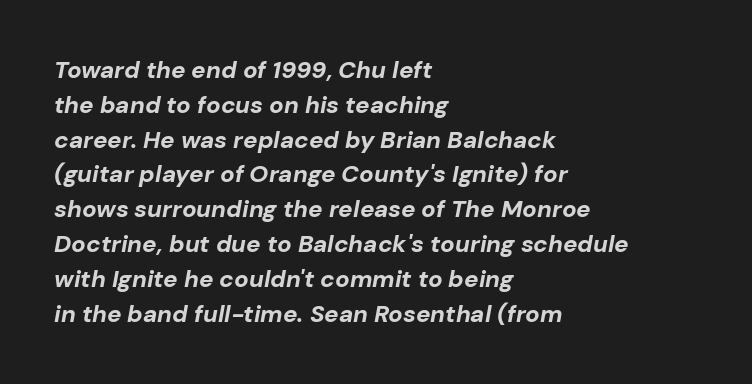
Q: Is the text bold? A: Yes.
Q: Is the text italic (slanted)? A: Yes, it leans right by about 10 degrees.
Q: Is the text underlined? A: No.
Q: How is the paragraph aligned? A: Left-aligned.
Q: Is the spacing between letters normal or unusually wide? A: Normal.
Q: Is the spacing between lines tight, normal or loose? A: Normal.
